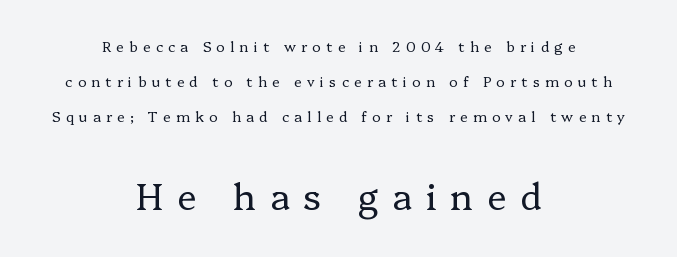
{"serif": "yes", "italic": "no", "bold": "no", "weight": "regular", "width": "normal", "stroke_contrast": "low", "x_height": "medium", "monospaced": "no", "underline": "no", "align": "center", "line_spacing": "loose", "line_spacing_ratio": 2.49, "letter_spacing": "wide", "letter_spacing_em": 0.38, "larger_block": "second", "size_ratio": 2.57, "glyph_px": 36}
